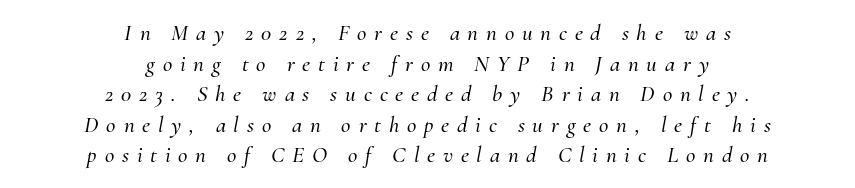
The lettering tilts uniformly, giving the passage an italic look. The glyphs are unaccompanied by any horizontal stroke below them. The passage is arranged like a title page — every line centered. Compared with typical paragraphs, the rows here are spaced about the same. You could only call the tracking loose — the letters float apart.
